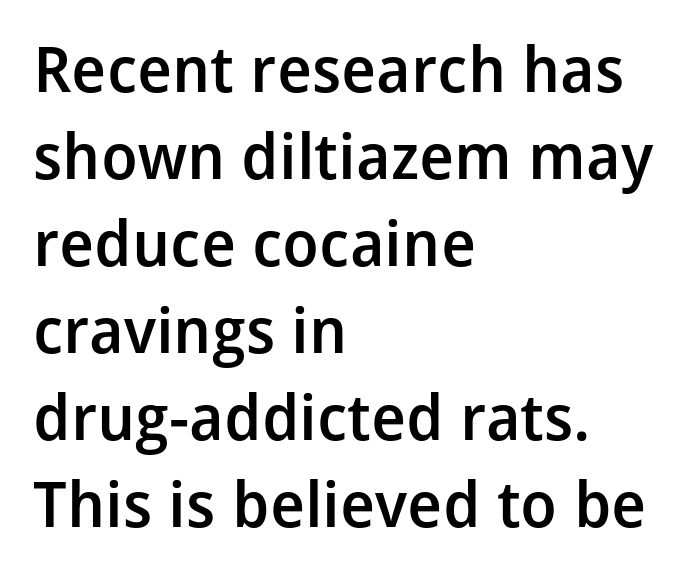
{"serif": "no", "italic": "no", "bold": "semi", "weight": "semibold", "width": "normal", "stroke_contrast": "low", "x_height": "medium", "monospaced": "no", "underline": "no", "align": "left", "line_spacing": "normal", "line_spacing_ratio": 1.38, "letter_spacing": "normal", "letter_spacing_em": 0.0, "glyph_px": 63}
